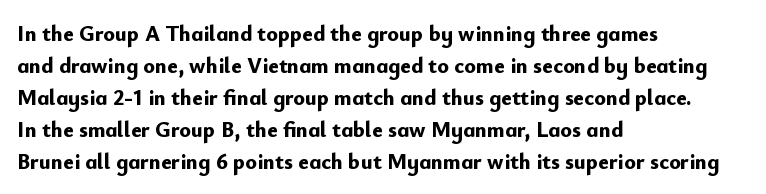
The image shows 22 px bold type, upright; set left-aligned, normal line spacing (1.46x), normal letter spacing, not underlined.
